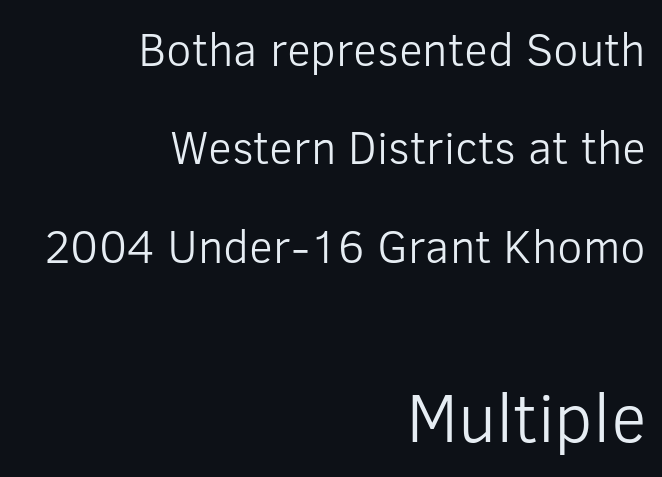
The image shows 69 px light sans-serif type, upright; set right-aligned, loose line spacing (2.14x), normal letter spacing, not underlined; the second (bottom) block is 1.5x larger; low stroke contrast and a medium x-height.
